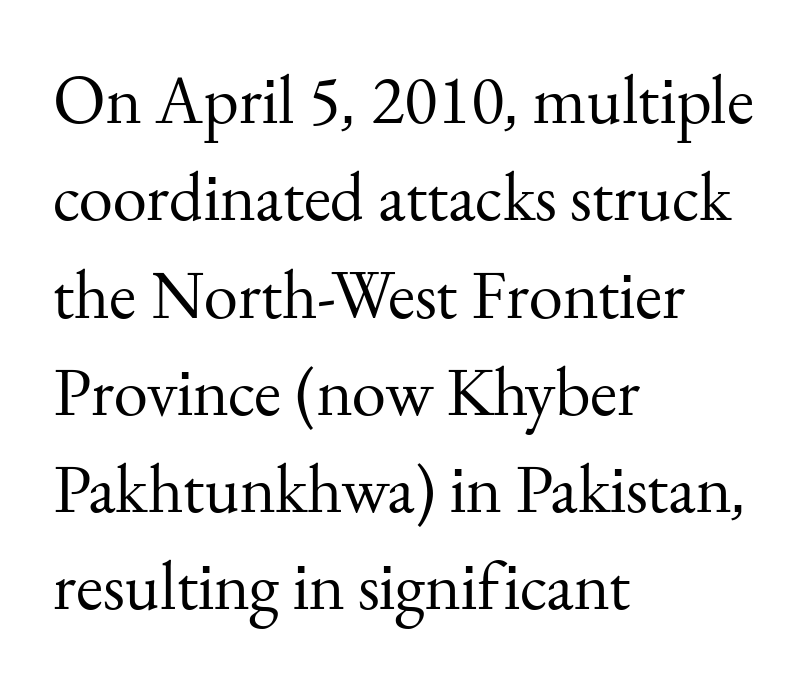
Q: Is the text bold? A: No.
Q: Is the text italic (slanted)? A: No, it is upright.
Q: Is the typeface a serif or a sans-serif typeface? A: Serif.
Q: Is the text underlined? A: No.
Q: How is the paragraph aligned? A: Left-aligned.
Q: Is the spacing between letters normal or unusually wide? A: Normal.
Q: Is the spacing between lines tight, normal or loose? A: Normal.
Q: Width (condensed, normal, or wide)? A: Normal.
Q: Stroke contrast? A: Medium.
Q: x-height? A: Small.
Q: Monospaced? A: No.
